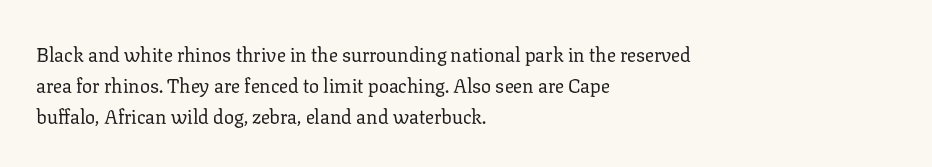
The image shows 20 px text type, upright; set left-aligned, normal line spacing (1.56x), normal letter spacing, not underlined.
